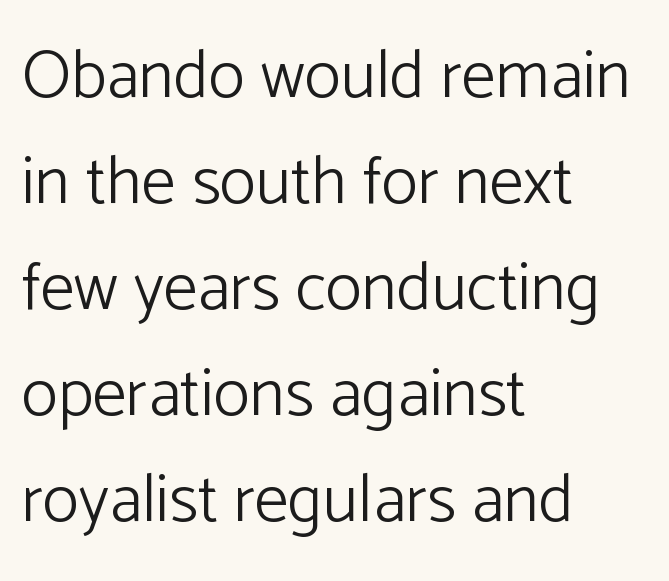
Clear beneath every line of the passage. Does extra space separate the letters? No, they use regular spacing. Do the characters align in a grid? No, the font is proportional. Weight class: somewhere from thin through regular. Characters remain perfectly vertical along every line.
